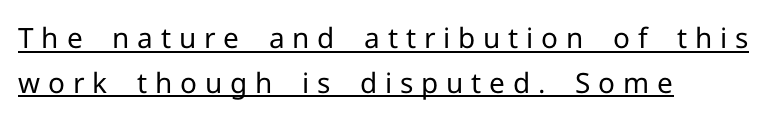
{"serif": "no", "italic": "no", "bold": "no", "weight": "regular", "width": "normal", "stroke_contrast": "low", "x_height": "medium", "monospaced": "no", "underline": "yes", "align": "left", "line_spacing": "normal", "line_spacing_ratio": 1.59, "letter_spacing": "wide", "letter_spacing_em": 0.28, "glyph_px": 28}
